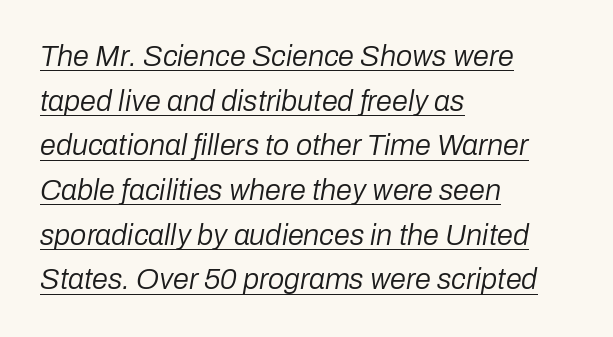
The image shows 29 px regular-weight type, italic (leaning right); set left-aligned, normal line spacing (1.54x), normal letter spacing, underlined; low stroke contrast and a medium x-height.
